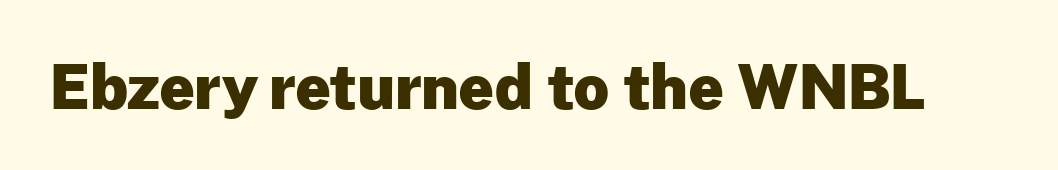
Q: Is the text bold? A: Yes.
Q: Is the text italic (slanted)? A: No, it is upright.
Q: Is the typeface a serif or a sans-serif typeface? A: Sans-serif.
Q: Is the text underlined? A: No.
Q: Is the spacing between letters normal or unusually wide? A: Normal.
Q: Width (condensed, normal, or wide)? A: Normal.
Q: Stroke contrast? A: Low.
Q: x-height? A: Medium.
Q: Monospaced? A: No.
